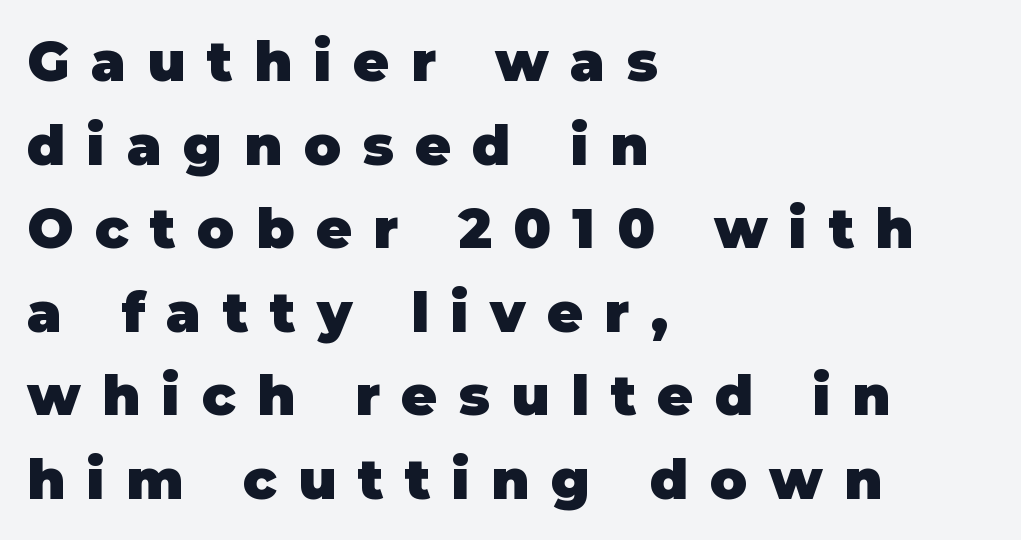
The image shows 55 px heavy sans-serif type, upright; set left-aligned, normal line spacing (1.52x), unusually wide letter spacing (+0.39 em), not underlined; low stroke contrast and a large x-height.
